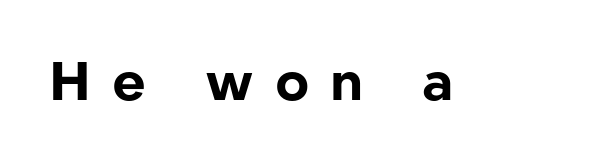
{"serif": "no", "italic": "no", "bold": "yes", "weight": "bold", "width": "normal", "stroke_contrast": "low", "x_height": "medium", "monospaced": "no", "underline": "no", "letter_spacing": "wide", "letter_spacing_em": 0.4, "glyph_px": 53}
